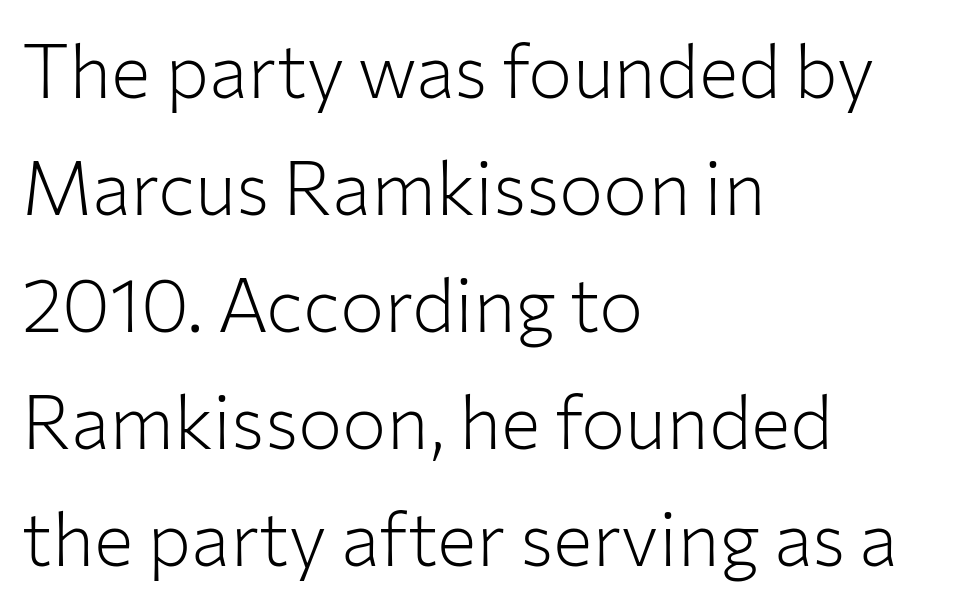
{"serif": "no", "italic": "no", "bold": "no", "weight": "light", "width": "normal", "stroke_contrast": "low", "x_height": "medium", "monospaced": "no", "underline": "no", "align": "left", "line_spacing": "normal", "line_spacing_ratio": 1.58, "letter_spacing": "normal", "letter_spacing_em": 0.0, "glyph_px": 74}
